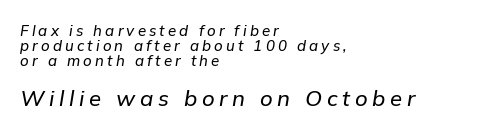
Q: Is the text italic (slanted)? A: Yes, it leans right by about 9 degrees.
Q: Is the text underlined? A: No.
Q: How is the paragraph aligned? A: Left-aligned.
Q: Is the spacing between letters normal or unusually wide? A: Unusually wide.
Q: Is the spacing between lines tight, normal or loose? A: Tight.
Q: Which block of text is set in a larger size, the first (top) or the second (bottom)? A: The second (bottom) one.
